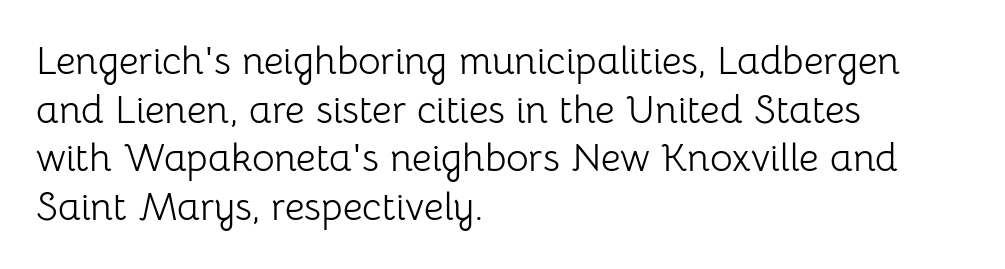
The image shows 39 px light sans-serif type, upright; set left-aligned, normal line spacing (1.25x), normal letter spacing, not underlined; low stroke contrast and a medium x-height.
